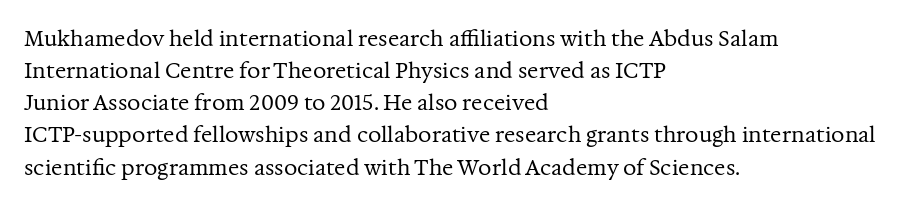
The image shows 21 px text type, upright; set left-aligned, normal line spacing (1.53x), normal letter spacing, not underlined.
